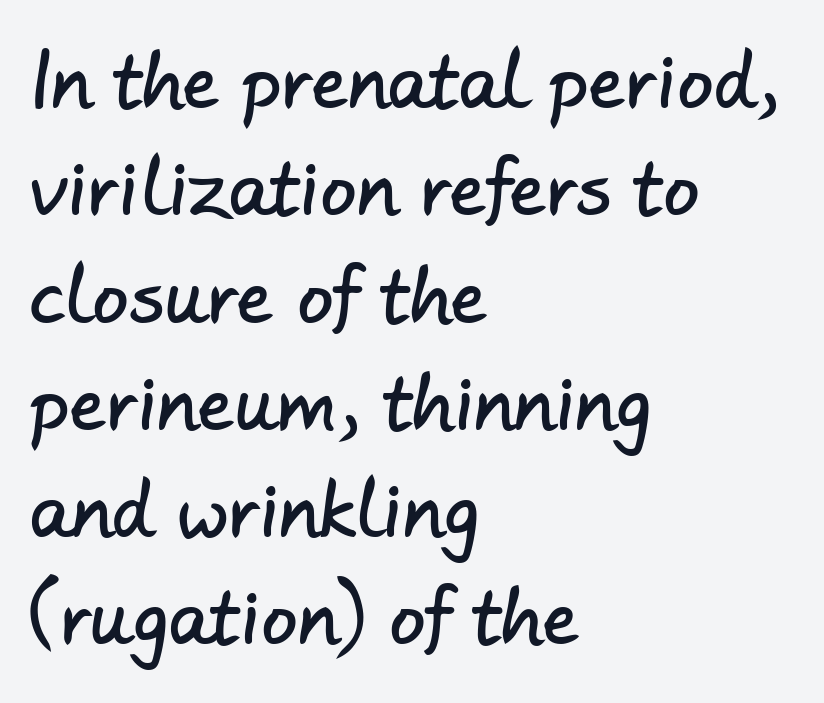
{"serif": "no", "width": "normal", "stroke_contrast": "low", "x_height": "small", "monospaced": "no", "underline": "no", "align": "left", "line_spacing": "normal", "line_spacing_ratio": 1.49, "letter_spacing": "normal", "letter_spacing_em": 0.0, "glyph_px": 72}
